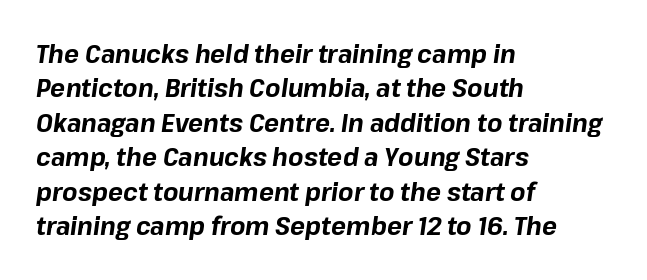
The image shows 25 px bold type, italic (leaning right); set left-aligned, normal line spacing (1.38x), normal letter spacing, not underlined.
